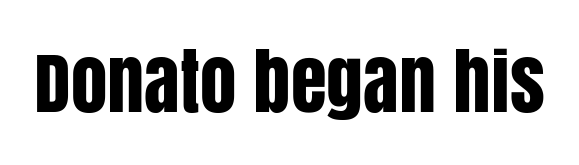
The image shows 73 px condensed sans-serif type, upright; set normal letter spacing, not underlined; low stroke contrast and a large x-height.
